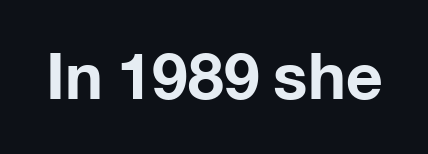
Q: Is the text bold? A: Yes.
Q: Is the text italic (slanted)? A: No, it is upright.
Q: Is the typeface a serif or a sans-serif typeface? A: Sans-serif.
Q: Is the text underlined? A: No.
Q: Is the spacing between letters normal or unusually wide? A: Normal.
Q: Width (condensed, normal, or wide)? A: Normal.
Q: Stroke contrast? A: Low.
Q: x-height? A: Medium.
Q: Monospaced? A: No.
